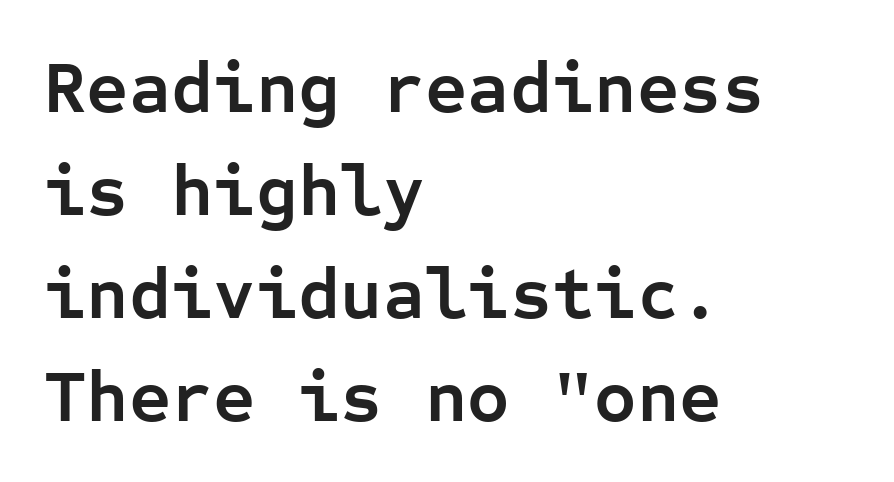
The image shows 73 px semibold sans-serif type, upright, monospaced; set left-aligned, normal line spacing (1.41x), normal letter spacing, not underlined; low stroke contrast and a medium x-height.
